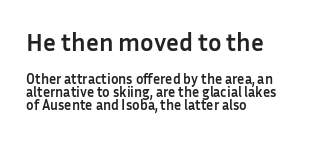
Block one is the big one; block two sits smaller underneath. Regarding leading, the lines here are crowded together. Quick note: underline off. You could call the tracking neutral — neither tight nor loose. As a designer I'd log this as weight 700, bold.
